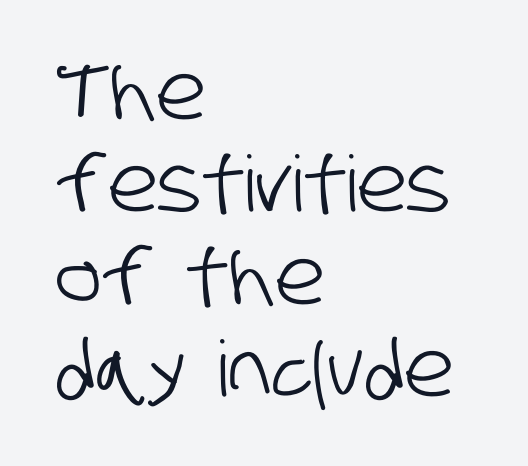
{"serif": "no", "width": "condensed", "stroke_contrast": "low", "x_height": "large", "monospaced": "no", "underline": "no", "align": "left", "line_spacing_ratio": 1.2, "letter_spacing": "normal", "letter_spacing_em": 0.0, "glyph_px": 77}
